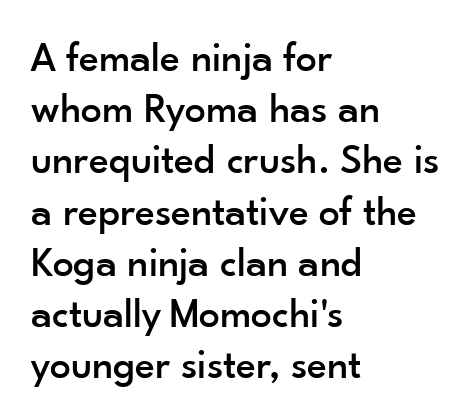
{"serif": "no", "italic": "no", "width": "normal", "stroke_contrast": "low", "x_height": "small", "monospaced": "no", "underline": "no", "align": "left", "line_spacing_ratio": 1.22, "letter_spacing": "normal", "letter_spacing_em": 0.0, "glyph_px": 42}
